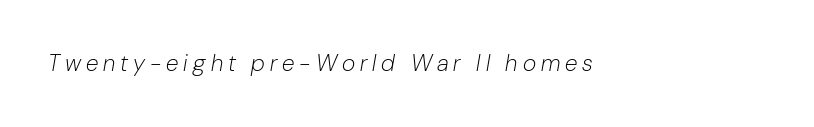
The image shows 23 px text type, italic (leaning right); set unusually wide letter spacing (+0.22 em), not underlined.
